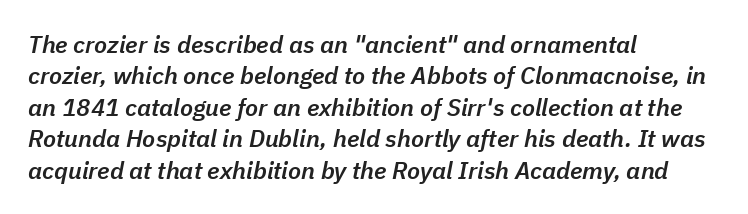
Does the leading feel generous? No, just average. Compared with an ordinary text face, these strokes are moderately heavier — a semibold. Has an underline been added? It has not. The rendering keeps characters at their native spacing.
